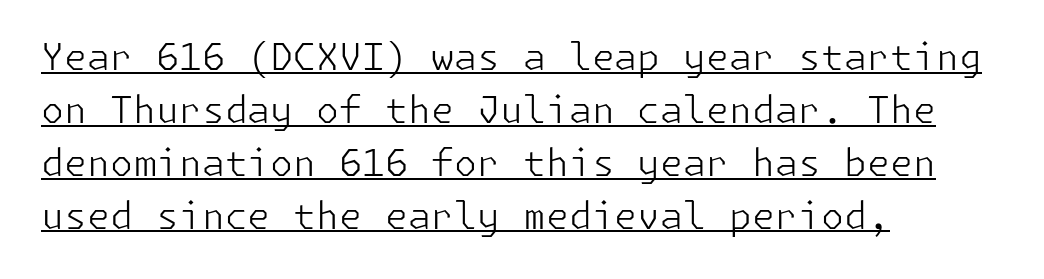
Q: Is the text bold? A: No.
Q: Is the text italic (slanted)? A: No, it is upright.
Q: Is the typeface a serif or a sans-serif typeface? A: Sans-serif.
Q: Is the text underlined? A: Yes.
Q: How is the paragraph aligned? A: Left-aligned.
Q: Is the spacing between letters normal or unusually wide? A: Normal.
Q: Is the spacing between lines tight, normal or loose? A: Normal.
Q: Width (condensed, normal, or wide)? A: Normal.
Q: Stroke contrast? A: Low.
Q: x-height? A: Medium.
